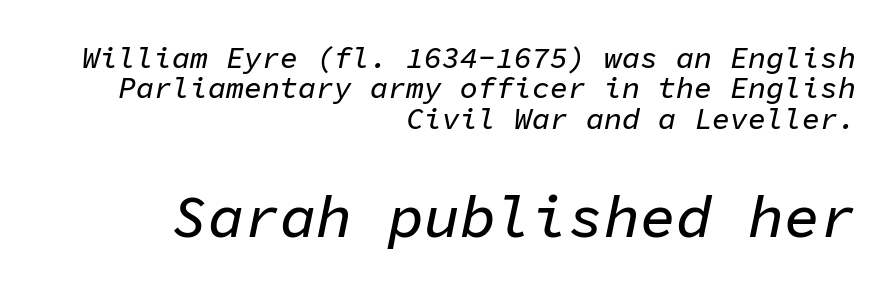
Descenders hang freely into open space. Character size in the trailing block exceeds that of the leading block. These lines are set flush right with a ragged left edge. Posture: slanted. A typesetter would call this leading minimal, almost set solid.
